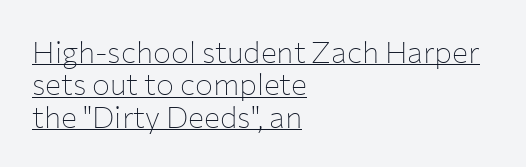
{"serif": "no", "italic": "no", "bold": "no", "weight": "thin", "width": "normal", "stroke_contrast": "low", "x_height": "medium", "monospaced": "no", "underline": "yes", "align": "left", "line_spacing": "tight", "line_spacing_ratio": 1.08, "letter_spacing": "normal", "letter_spacing_em": 0.0, "glyph_px": 30}
